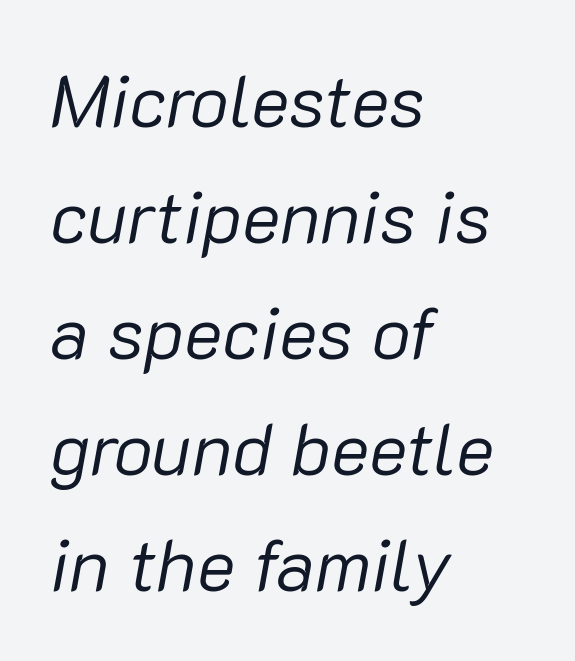
The image shows 73 px regular-weight type, italic (leaning right); set left-aligned, normal line spacing (1.59x), normal letter spacing, not underlined; low stroke contrast and a medium x-height.
